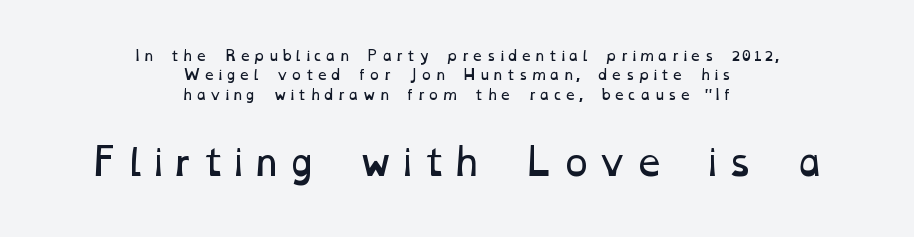
{"bold": "no", "weight": "regular", "width": "wide", "stroke_contrast": "low", "x_height": "medium", "monospaced": "no", "underline": "no", "align": "center", "line_spacing": "normal", "line_spacing_ratio": 1.38, "larger_block": "second", "size_ratio": 2.57, "glyph_px": 36}
